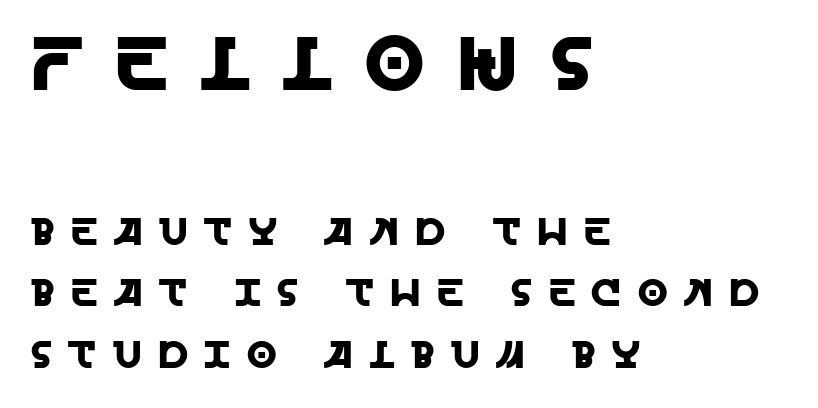
The image shows 76 px sans-serif type, upright; set left-aligned, normal line spacing (1.62x), unusually wide letter spacing (+0.44 em), not underlined; the first (top) block is 2.0x larger; a large x-height.
